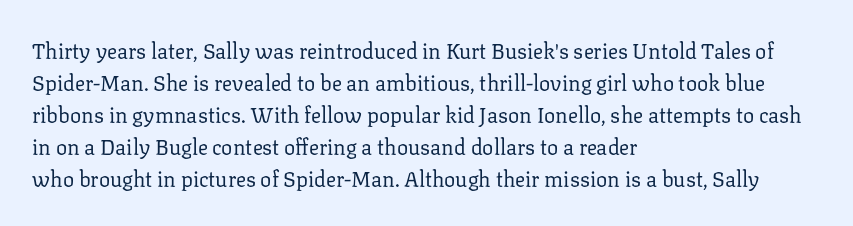
{"italic": "no", "bold": "no", "underline": "no", "align": "left", "line_spacing": "normal", "line_spacing_ratio": 1.52, "letter_spacing": "normal", "letter_spacing_em": 0.0, "glyph_px": 21}
